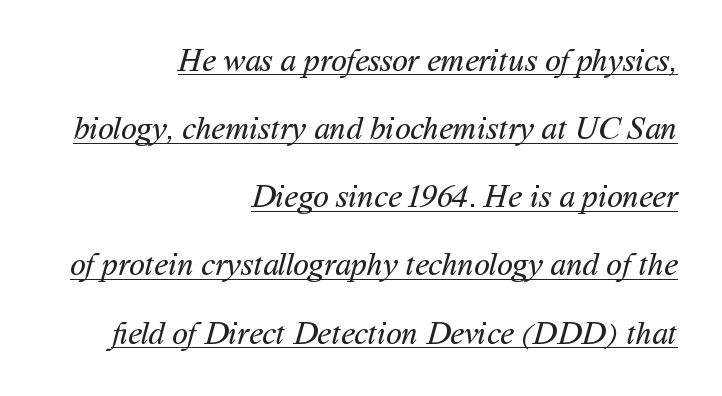
{"serif": "no", "bold": "no", "weight": "regular", "width": "normal", "stroke_contrast": "medium", "x_height": "medium", "monospaced": "no", "underline": "yes", "align": "right", "line_spacing": "loose", "line_spacing_ratio": 2.13, "letter_spacing": "normal", "letter_spacing_em": 0.0, "glyph_px": 32}
